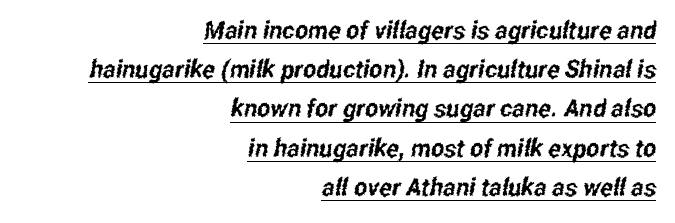
The image shows 25 px text type; set right-aligned, normal line spacing (1.57x), normal letter spacing, underlined.
